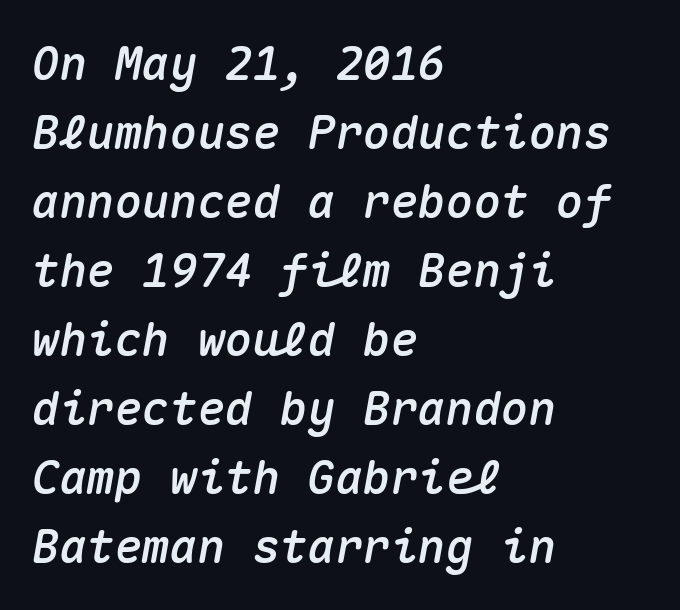
Q: Is the text italic (slanted)? A: Yes, it leans right by about 10 degrees.
Q: Is the text underlined? A: No.
Q: How is the paragraph aligned? A: Left-aligned.
Q: Is the spacing between letters normal or unusually wide? A: Normal.
Q: Is the spacing between lines tight, normal or loose? A: Normal.
Q: Width (condensed, normal, or wide)? A: Normal.
Q: Stroke contrast? A: Medium.
Q: x-height? A: Medium.
Q: Monospaced? A: Yes.
